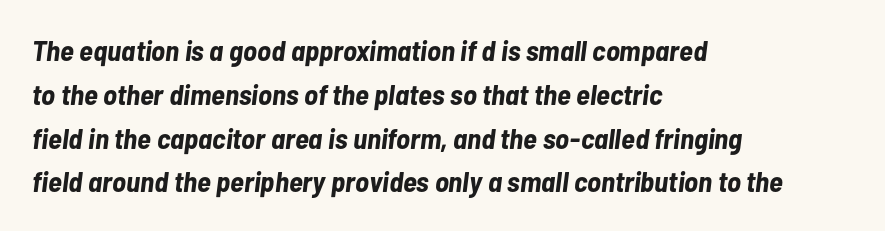
Whoever set this chose a conventional vertical rhythm. What stands out about the letter spacing? Nothing — it is the standard amount. Teacher's note: observe the even left margin — that is flush-left alignment. Letters rest on an invisible, unmarked baseline. The characters look thick and weighty, a clear bold. Looking at the ascenders, they clearly lean.
